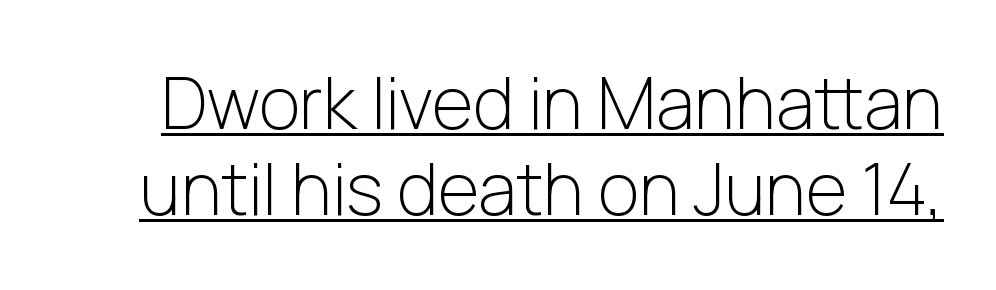
Q: Is the text bold? A: No.
Q: Is the text italic (slanted)? A: No, it is upright.
Q: Is the typeface a serif or a sans-serif typeface? A: Sans-serif.
Q: Is the text underlined? A: Yes.
Q: Is the spacing between letters normal or unusually wide? A: Normal.
Q: Width (condensed, normal, or wide)? A: Normal.
Q: Stroke contrast? A: Low.
Q: x-height? A: Medium.
Q: Monospaced? A: No.
